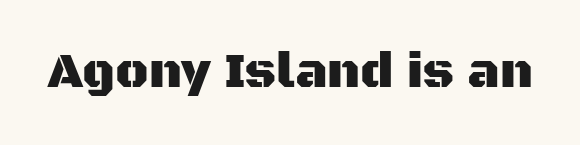
Q: Is the text italic (slanted)? A: No, it is upright.
Q: Is the typeface a serif or a sans-serif typeface? A: Sans-serif.
Q: Is the text underlined? A: No.
Q: Is the spacing between letters normal or unusually wide? A: Normal.
Q: Width (condensed, normal, or wide)? A: Normal.
Q: Stroke contrast? A: Medium.
Q: x-height? A: Large.
Q: Monospaced? A: No.
